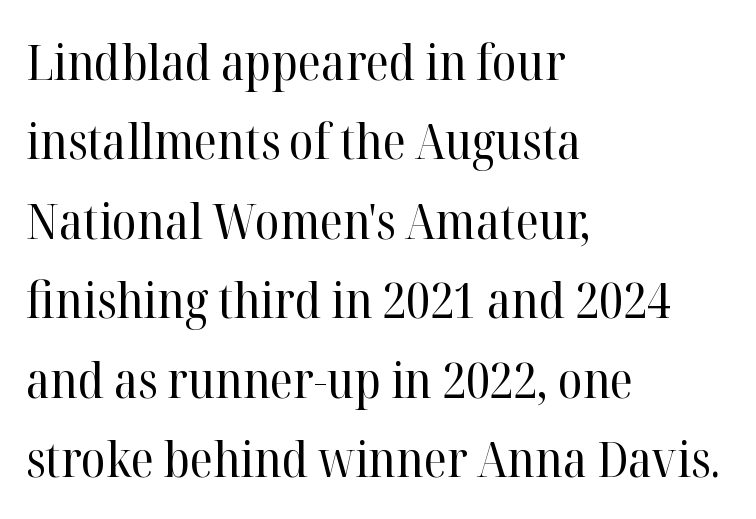
Only glyphs here, with clear space below each row. Casual observation: everything's shoved over to the left. The letters sit at their default tracking, neither squeezed nor spread. Is this a sans? No — the strokes have serifs. Designer's note — italics off, roman on.
